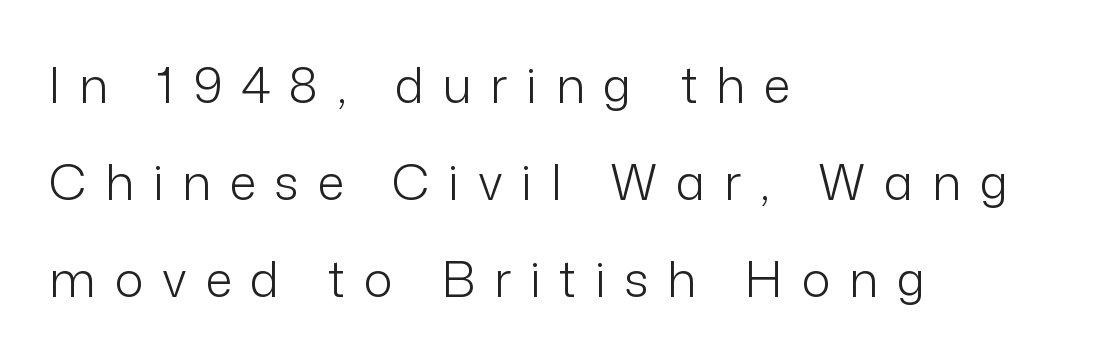
The image shows 49 px light sans-serif type, upright; set left-aligned, loose line spacing (1.98x), unusually wide letter spacing (+0.38 em), not underlined; low stroke contrast and a medium x-height.
